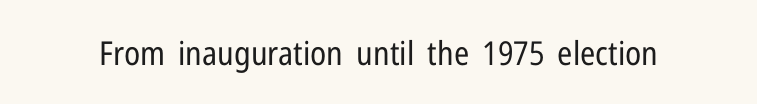
Q: Is the text bold? A: No.
Q: Is the text italic (slanted)? A: No, it is upright.
Q: Is the typeface a serif or a sans-serif typeface? A: Sans-serif.
Q: Is the text underlined? A: No.
Q: Is the spacing between letters normal or unusually wide? A: Normal.
Q: Width (condensed, normal, or wide)? A: Condensed.
Q: Stroke contrast? A: Low.
Q: x-height? A: Medium.
Q: Monospaced? A: No.
